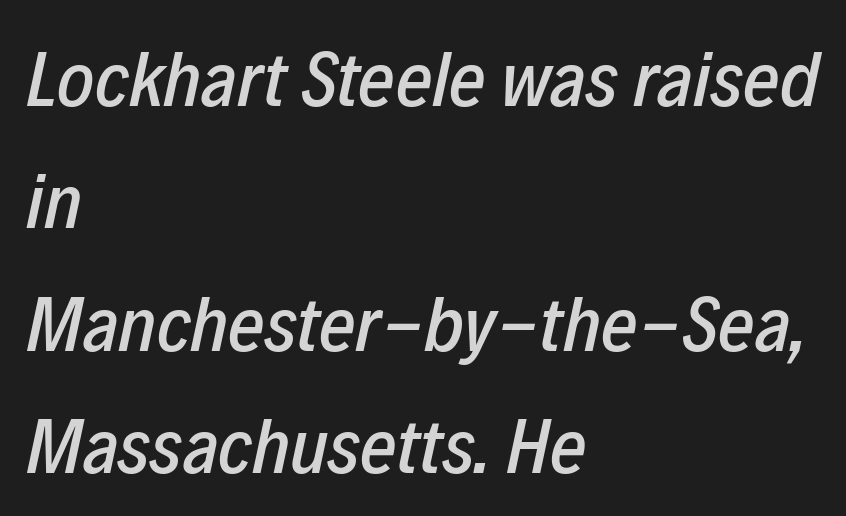
Q: Is the text italic (slanted)? A: Yes, it leans right by about 12 degrees.
Q: Is the text underlined? A: No.
Q: How is the paragraph aligned? A: Left-aligned.
Q: Is the spacing between letters normal or unusually wide? A: Normal.
Q: Is the spacing between lines tight, normal or loose? A: Normal.
Q: Width (condensed, normal, or wide)? A: Condensed.
Q: Stroke contrast? A: Low.
Q: x-height? A: Medium.
Q: Monospaced? A: No.
